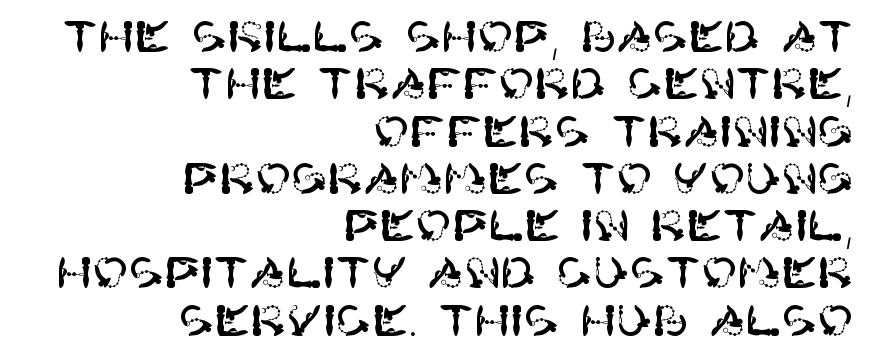
Q: Is the text italic (slanted)? A: No, it is upright.
Q: Is the typeface a serif or a sans-serif typeface? A: Sans-serif.
Q: Is the text underlined? A: No.
Q: How is the paragraph aligned? A: Right-aligned.
Q: Is the spacing between letters normal or unusually wide? A: Normal.
Q: Is the spacing between lines tight, normal or loose? A: Tight.
Q: Width (condensed, normal, or wide)? A: Normal.
Q: Stroke contrast? A: High.
Q: x-height? A: Large.
